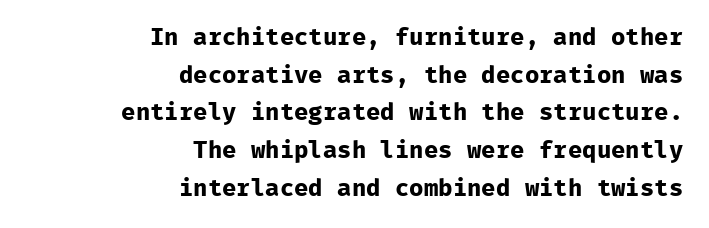
{"italic": "no", "bold": "yes", "underline": "no", "align": "right", "line_spacing": "normal", "line_spacing_ratio": 1.57, "letter_spacing": "normal", "letter_spacing_em": 0.0, "glyph_px": 24}
